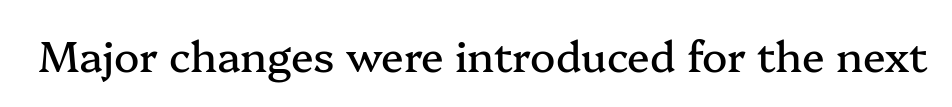
The image shows 42 px serif type, upright; set normal letter spacing, not underlined; medium stroke contrast and a medium x-height.
